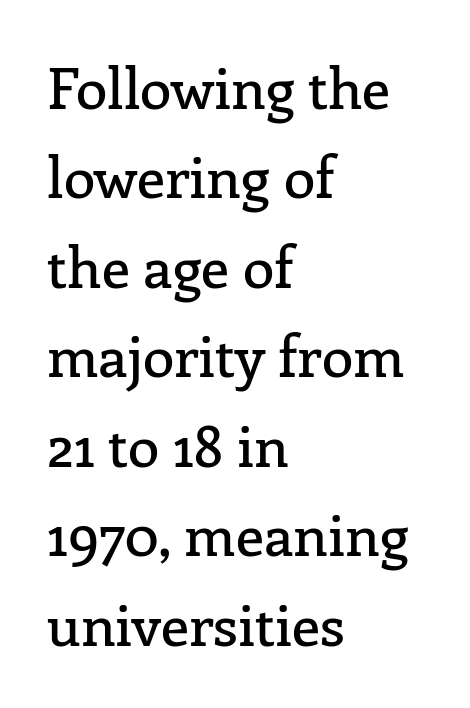
The image shows 57 px serif type, upright; set left-aligned, normal line spacing (1.57x), normal letter spacing, not underlined; low stroke contrast and a medium x-height.
